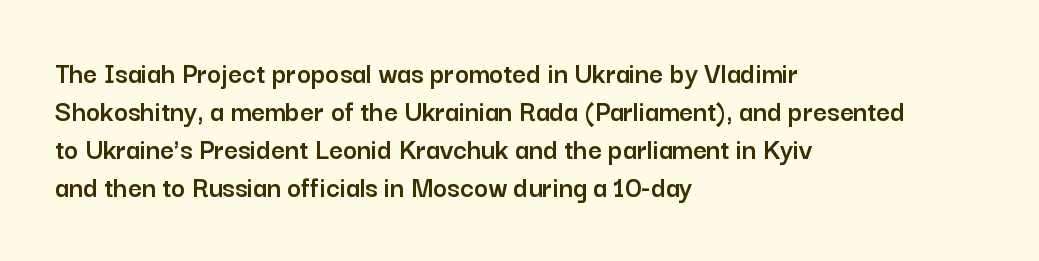
The image shows 30 px sans-serif type, upright; set left-aligned, normal line spacing (1.27x), normal letter spacing, not underlined; low stroke contrast and a medium x-height.
